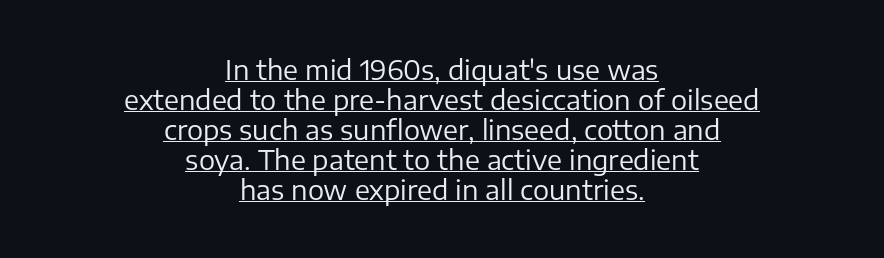
The image shows 27 px text type, upright; set centered, tight line spacing (1.11x), normal letter spacing, underlined.
